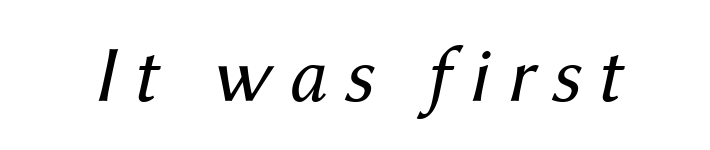
Q: Is the text bold? A: No.
Q: Is the text italic (slanted)? A: Yes, it leans right by about 12 degrees.
Q: Is the text underlined? A: No.
Q: Is the spacing between letters normal or unusually wide? A: Unusually wide.
Q: Width (condensed, normal, or wide)? A: Normal.
Q: Stroke contrast? A: Medium.
Q: x-height? A: Medium.
Q: Monospaced? A: No.
